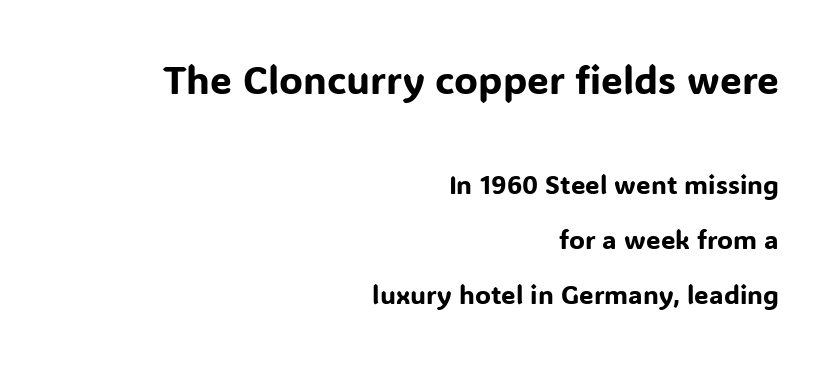
{"serif": "no", "italic": "no", "width": "normal", "stroke_contrast": "low", "x_height": "medium", "monospaced": "no", "underline": "no", "align": "right", "line_spacing": "loose", "line_spacing_ratio": 2.11, "letter_spacing": "normal", "letter_spacing_em": 0.0, "larger_block": "first", "size_ratio": 1.5, "glyph_px": 39}
